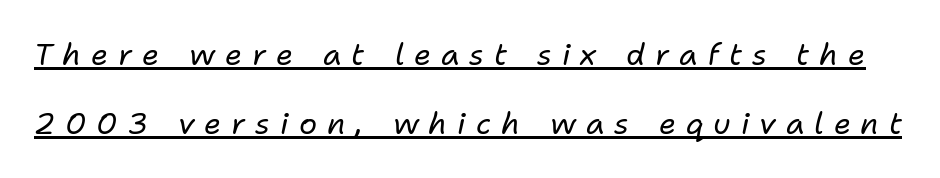
The letterforms sit at book weight or below. Spacing between characters has been opened up far beyond the box default. This rendering features underlined lettering. The glyphs look as if they've been sheared to an angle. The rendering uses natural spacing where letterforms have individual widths.
